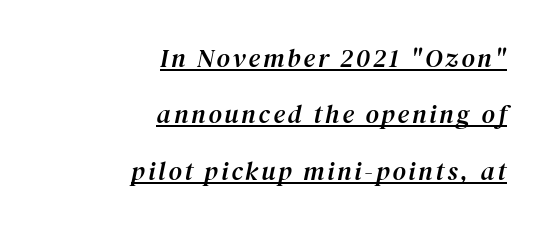
The image shows 26 px text type, italic (leaning right); set right-aligned, loose line spacing (2.17x), underlined.
